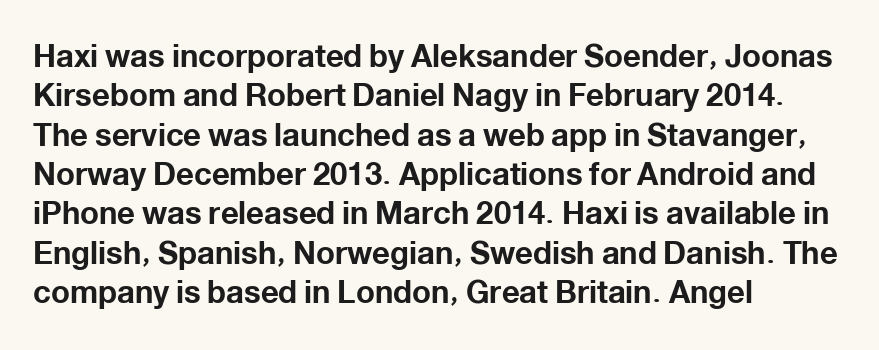
Q: Is the text bold? A: Yes.
Q: Is the text italic (slanted)? A: No, it is upright.
Q: Is the typeface a serif or a sans-serif typeface? A: Sans-serif.
Q: Is the text underlined? A: No.
Q: How is the paragraph aligned? A: Left-aligned.
Q: Is the spacing between letters normal or unusually wide? A: Normal.
Q: Is the spacing between lines tight, normal or loose? A: Normal.
Q: Width (condensed, normal, or wide)? A: Normal.
Q: Stroke contrast? A: Low.
Q: x-height? A: Medium.
Q: Monospaced? A: No.
